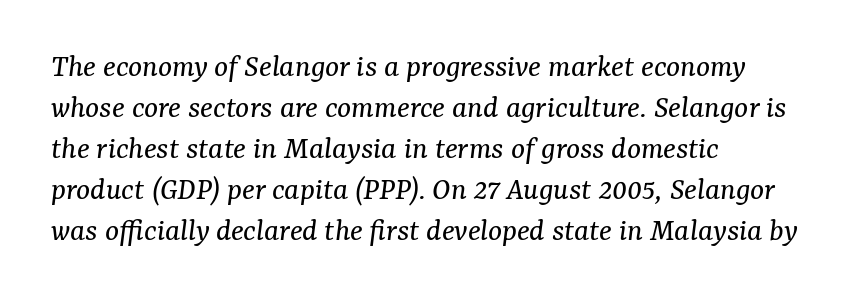
{"serif": "yes", "italic": "yes", "lean": "right", "slant_degrees": 7, "bold": "no", "weight": "regular", "width": "normal", "stroke_contrast": "medium", "x_height": "medium", "monospaced": "no", "underline": "no", "align": "left", "line_spacing_ratio": 1.24, "letter_spacing": "normal", "letter_spacing_em": 0.0, "glyph_px": 33}
